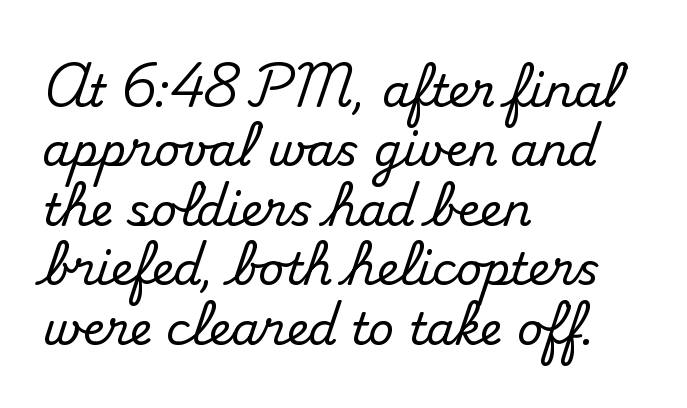
Successive baselines arrive at the customary interval. Tracking value appears to be zero — textbook default spacing. Casual observation: everything's shoved over to the left. Are there feet on the stems? There are — it's a serif. The zone under the glyphs is completely vacant.
